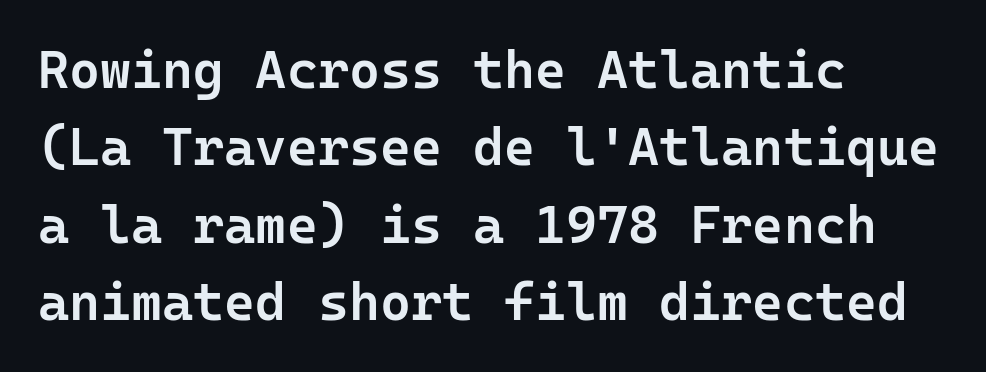
Each glyph is drawn with semibold strokes, heavier than normal yet not fully bold. Each row of text sits above clean, open space. Spacing between characters is what you'd get straight out of the box. Quick note: not italic, upright. One-word summary of the alignment: left. Think of a typewriter: that constant character pitch is what you see here.
